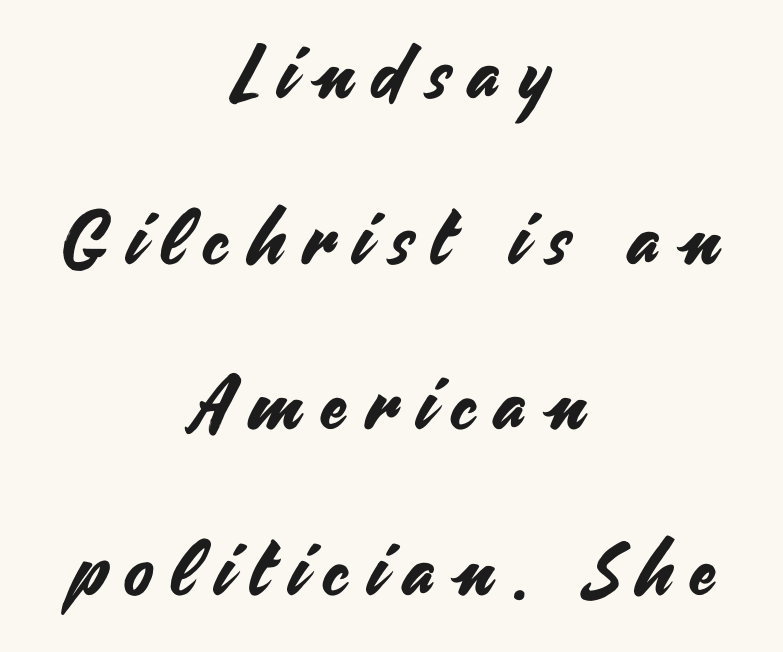
The image shows 75 px sans-serif type; set centered, loose line spacing (2.21x), unusually wide letter spacing (+0.25 em), not underlined; medium stroke contrast and a small x-height.
